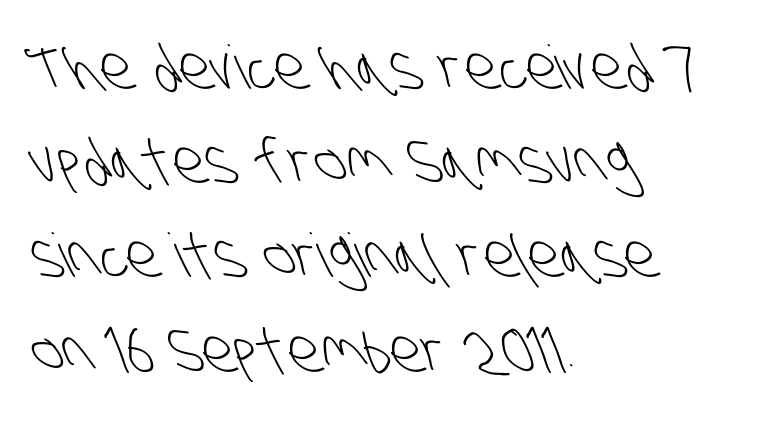
The image shows 60 px light, condensed sans-serif type; set left-aligned, normal line spacing (1.57x), normal letter spacing, not underlined; low stroke contrast and a large x-height.
